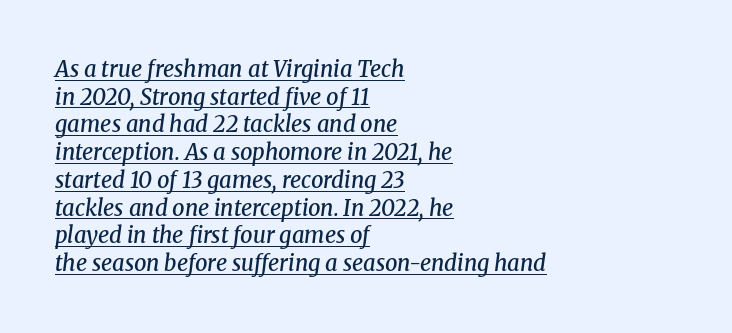
The compositor pushed each line to the left boundary. Leading matches the norm, producing a regular column. The rendered words wear a rule along their underside. There is no visible air inserted between adjacent glyphs.
